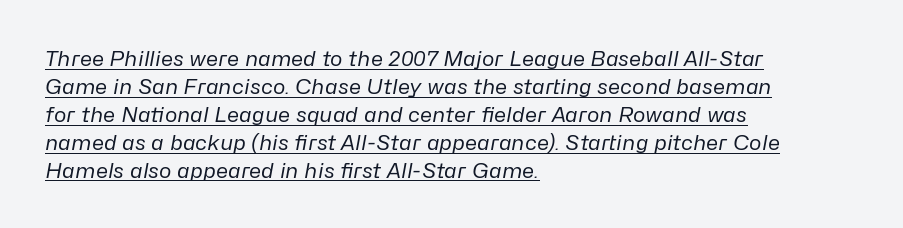
{"italic": "yes", "lean": "right", "slant_degrees": 10, "bold": "no", "underline": "yes", "align": "left", "line_spacing": "normal", "line_spacing_ratio": 1.33, "letter_spacing": "normal", "letter_spacing_em": 0.0, "glyph_px": 21}
